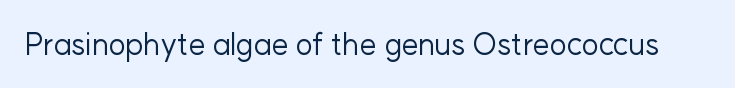
Q: Is the text bold? A: No.
Q: Is the text italic (slanted)? A: No, it is upright.
Q: Is the typeface a serif or a sans-serif typeface? A: Sans-serif.
Q: Is the text underlined? A: No.
Q: Is the spacing between letters normal or unusually wide? A: Normal.
Q: Width (condensed, normal, or wide)? A: Normal.
Q: Stroke contrast? A: Low.
Q: x-height? A: Medium.
Q: Monospaced? A: No.
